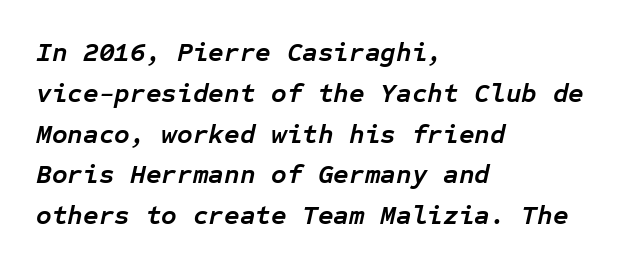
{"italic": "yes", "lean": "right", "slant_degrees": 12, "bold": "yes", "underline": "no", "align": "left", "line_spacing": "normal", "line_spacing_ratio": 1.51, "letter_spacing": "normal", "letter_spacing_em": 0.0, "glyph_px": 27}
